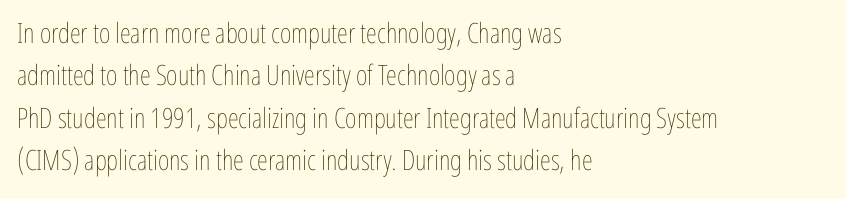
{"italic": "no", "bold": "no", "weight": "thin", "width": "condensed", "stroke_contrast": "low", "x_height": "medium", "monospaced": "no", "underline": "no", "align": "left", "line_spacing": "normal", "line_spacing_ratio": 1.51, "letter_spacing": "normal", "letter_spacing_em": 0.0, "glyph_px": 28}
